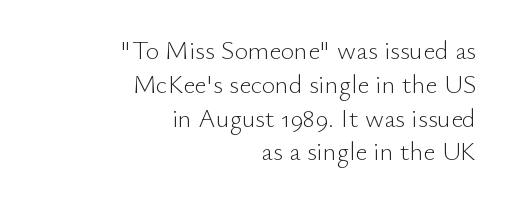
The horizontal fit of the characters is conventional and even. These lines are set flush right with a ragged left edge. No heavy texture on the line: the type isn't bold. Style check: upright. The leading is moderate, giving the passage an even texture. No word sits above an underline.
